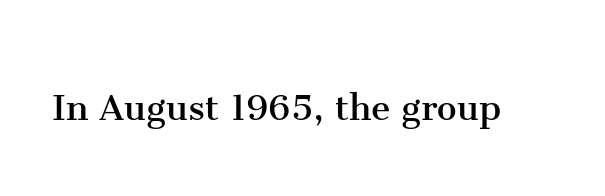
The image shows 44 px regular-weight serif type, upright; set normal letter spacing, not underlined; medium stroke contrast and a medium x-height.
